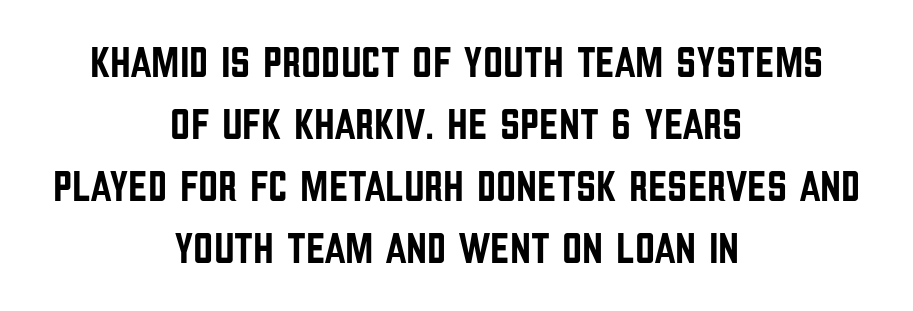
{"serif": "no", "italic": "no", "width": "condensed", "stroke_contrast": "low", "x_height": "large", "monospaced": "no", "underline": "no", "align": "center", "line_spacing": "normal", "line_spacing_ratio": 1.41, "letter_spacing": "normal", "letter_spacing_em": 0.0, "glyph_px": 44}
